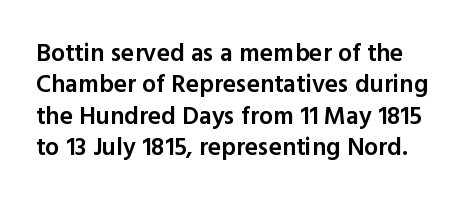
The image shows 25 px text type, upright; set normal line spacing (1.26x), normal letter spacing, not underlined.
